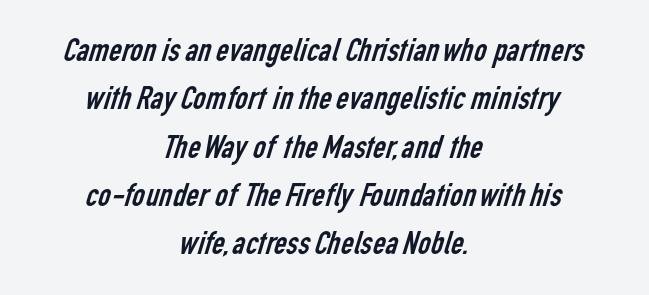
These lines are rendered in a variable-pitch font. Letterform terminals end flat and unadorned throughout the passage. The string is rendered with underlining switched off. The compositor balanced each line on the midline. Horizontal bands of white between lines are of average thickness.
